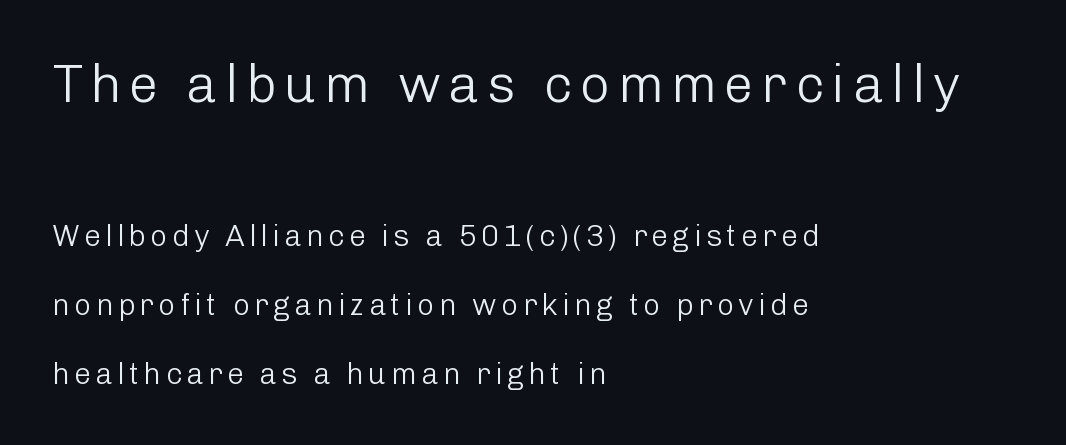
{"serif": "no", "italic": "no", "bold": "no", "weight": "light", "width": "normal", "stroke_contrast": "low", "x_height": "medium", "monospaced": "no", "underline": "no", "align": "left", "line_spacing": "loose", "line_spacing_ratio": 2.31, "larger_block": "first", "size_ratio": 1.77, "glyph_px": 53}
